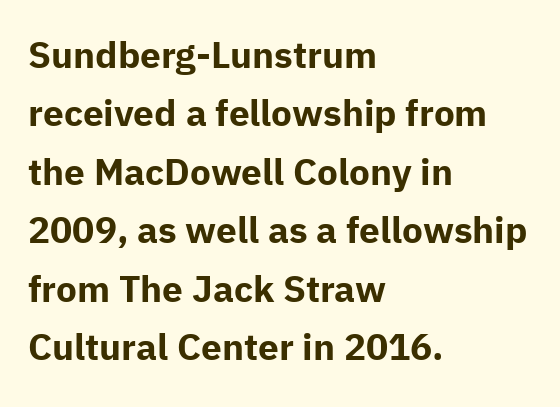
Q: Is the text bold? A: Yes.
Q: Is the text italic (slanted)? A: No, it is upright.
Q: Is the typeface a serif or a sans-serif typeface? A: Sans-serif.
Q: Is the text underlined? A: No.
Q: How is the paragraph aligned? A: Left-aligned.
Q: Is the spacing between letters normal or unusually wide? A: Normal.
Q: Is the spacing between lines tight, normal or loose? A: Normal.
Q: Width (condensed, normal, or wide)? A: Normal.
Q: Stroke contrast? A: Low.
Q: x-height? A: Medium.
Q: Monospaced? A: No.
